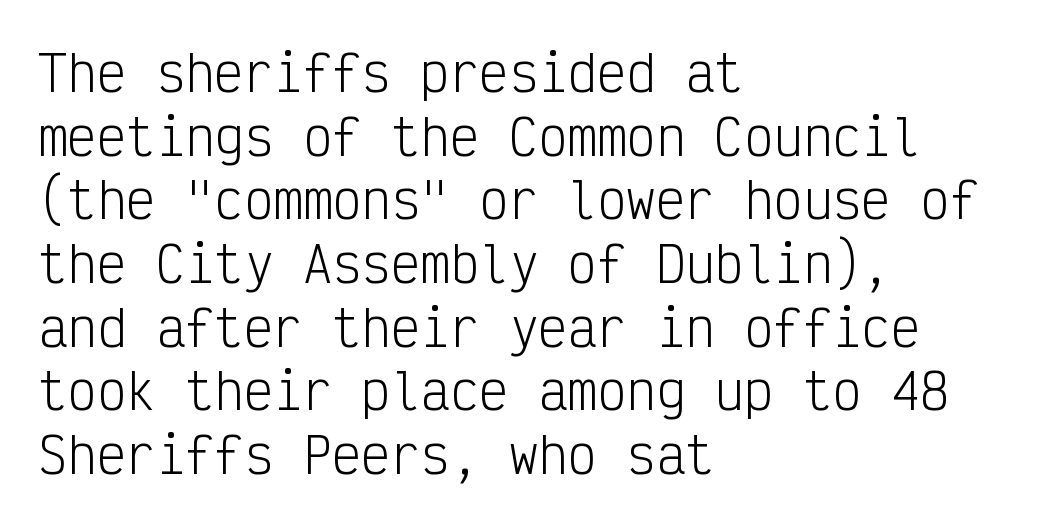
{"serif": "no", "italic": "no", "bold": "no", "weight": "light", "width": "condensed", "stroke_contrast": "low", "x_height": "medium", "monospaced": "yes", "underline": "no", "align": "left", "line_spacing": "normal", "line_spacing_ratio": 1.3, "letter_spacing": "normal", "letter_spacing_em": 0.0, "glyph_px": 49}
